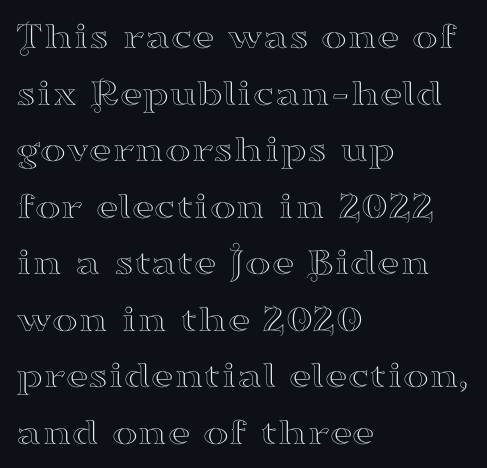
Q: Is the text italic (slanted)? A: No, it is upright.
Q: Is the typeface a serif or a sans-serif typeface? A: Serif.
Q: Is the text underlined? A: No.
Q: How is the paragraph aligned? A: Left-aligned.
Q: Is the spacing between letters normal or unusually wide? A: Normal.
Q: Is the spacing between lines tight, normal or loose? A: Normal.
Q: Width (condensed, normal, or wide)? A: Wide.
Q: Stroke contrast? A: High.
Q: x-height? A: Small.
Q: Monospaced? A: No.
